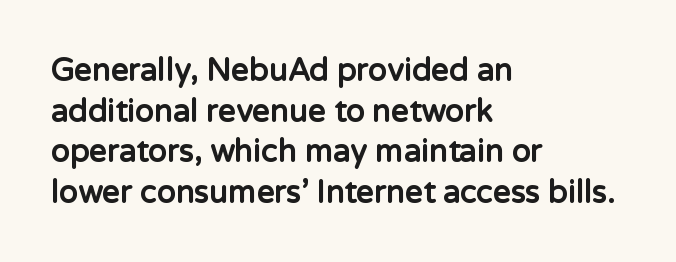
{"serif": "no", "italic": "no", "bold": "yes", "weight": "bold", "width": "normal", "stroke_contrast": "low", "x_height": "medium", "monospaced": "no", "underline": "no", "align": "left", "line_spacing": "normal", "line_spacing_ratio": 1.31, "letter_spacing": "normal", "letter_spacing_em": 0.0, "glyph_px": 31}
